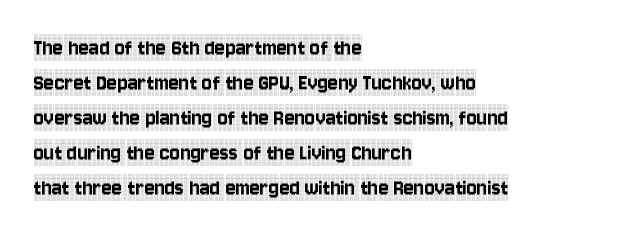
{"italic": "no", "underline": "no", "align": "left", "line_spacing": "normal", "line_spacing_ratio": 1.46, "letter_spacing": "normal", "letter_spacing_em": 0.0, "glyph_px": 24}
